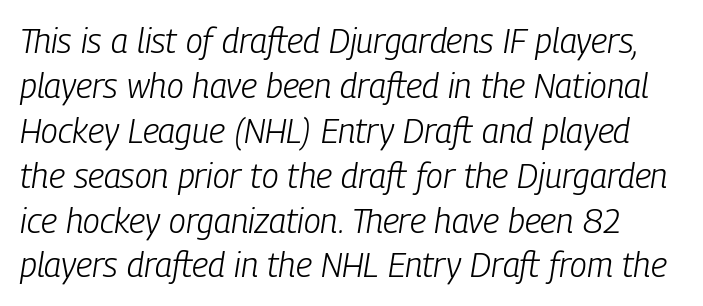
The image shows 34 px light, condensed type, italic (leaning right); set normal line spacing (1.32x), normal letter spacing, not underlined; low stroke contrast and a medium x-height.
